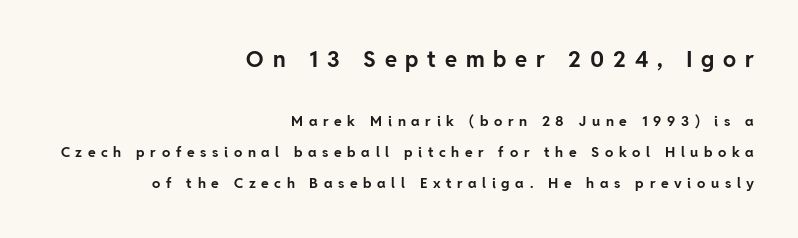
{"italic": "no", "bold": "yes", "underline": "no", "align": "right", "line_spacing": "loose", "line_spacing_ratio": 2.23, "letter_spacing": "wide", "letter_spacing_em": 0.4, "larger_block": "first", "size_ratio": 1.57, "glyph_px": 22}
